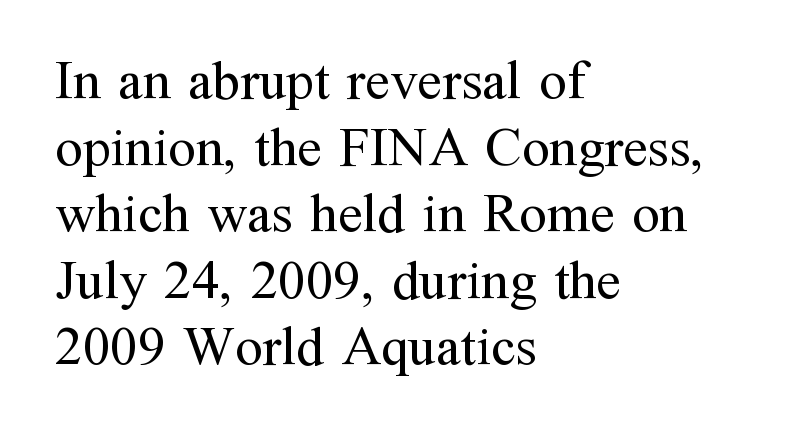
The image shows 55 px regular-weight serif type, upright; set left-aligned, line spacing 1.21x, normal letter spacing, not underlined; medium stroke contrast and a medium x-height.
